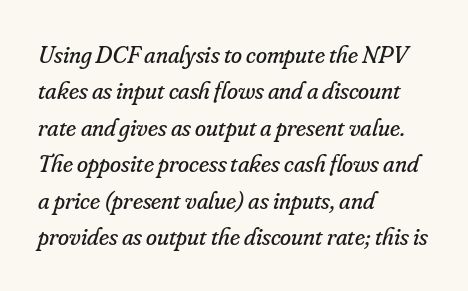
Q: Is the text bold? A: No.
Q: Is the text italic (slanted)? A: Yes, it leans right by about 16 degrees.
Q: Is the text underlined? A: No.
Q: How is the paragraph aligned? A: Left-aligned.
Q: Is the spacing between letters normal or unusually wide? A: Normal.
Q: Is the spacing between lines tight, normal or loose? A: Normal.
